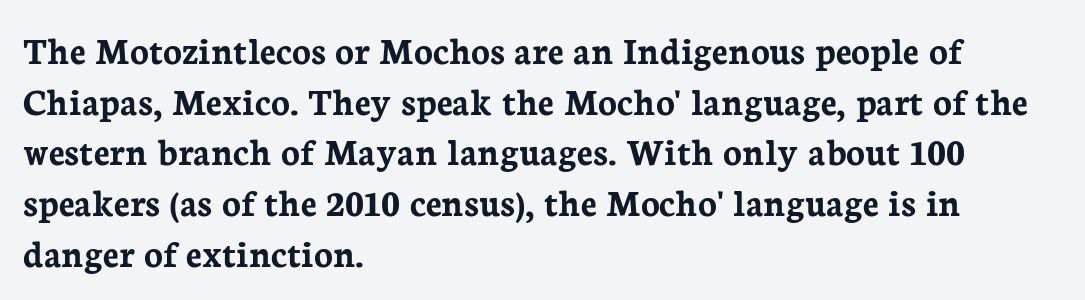
The image shows 39 px semibold serif type, upright; set left-aligned, normal line spacing (1.3x), normal letter spacing, not underlined; low stroke contrast and a medium x-height.
